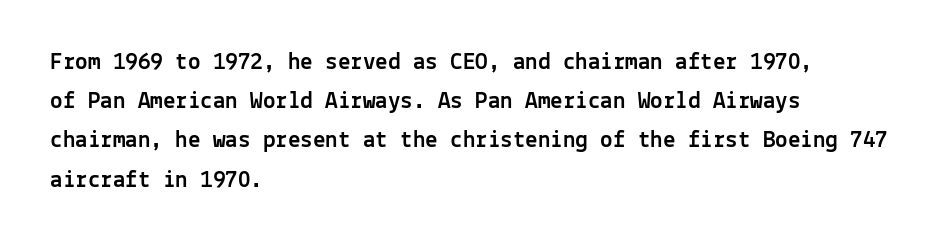
Q: Is the text italic (slanted)? A: No, it is upright.
Q: Is the text underlined? A: No.
Q: How is the paragraph aligned? A: Left-aligned.
Q: Is the spacing between letters normal or unusually wide? A: Normal.
Q: Is the spacing between lines tight, normal or loose? A: Normal.
